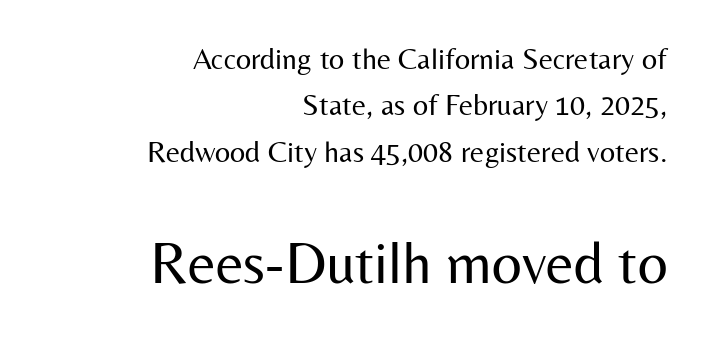
Q: Is the text bold? A: No.
Q: Is the text italic (slanted)? A: No, it is upright.
Q: Is the typeface a serif or a sans-serif typeface? A: Sans-serif.
Q: Is the text underlined? A: No.
Q: How is the paragraph aligned? A: Right-aligned.
Q: Is the spacing between letters normal or unusually wide? A: Normal.
Q: Is the spacing between lines tight, normal or loose? A: Normal.
Q: Which block of text is set in a larger size, the first (top) or the second (bottom)? A: The second (bottom) one.
Q: Width (condensed, normal, or wide)? A: Normal.
Q: Stroke contrast? A: Medium.
Q: x-height? A: Medium.
Q: Monospaced? A: No.
